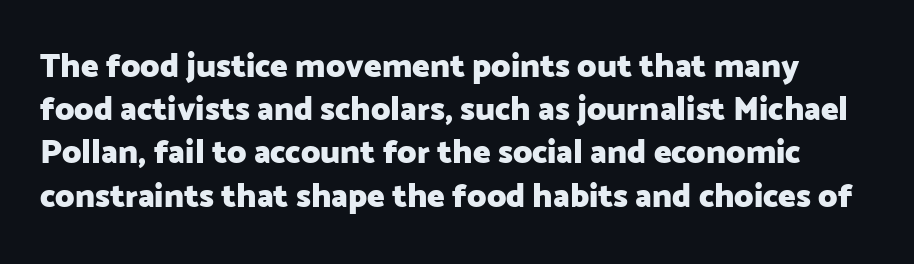
The image shows 33 px heavy sans-serif type, upright; set normal line spacing (1.31x), normal letter spacing, not underlined; low stroke contrast and a medium x-height.
